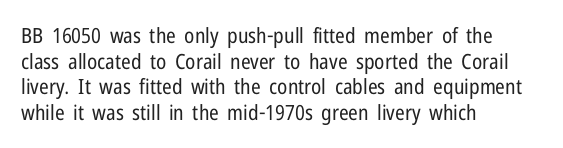
{"italic": "no", "bold": "no", "underline": "no", "align": "left", "line_spacing_ratio": 1.22, "letter_spacing": "normal", "letter_spacing_em": 0.0, "glyph_px": 21}
